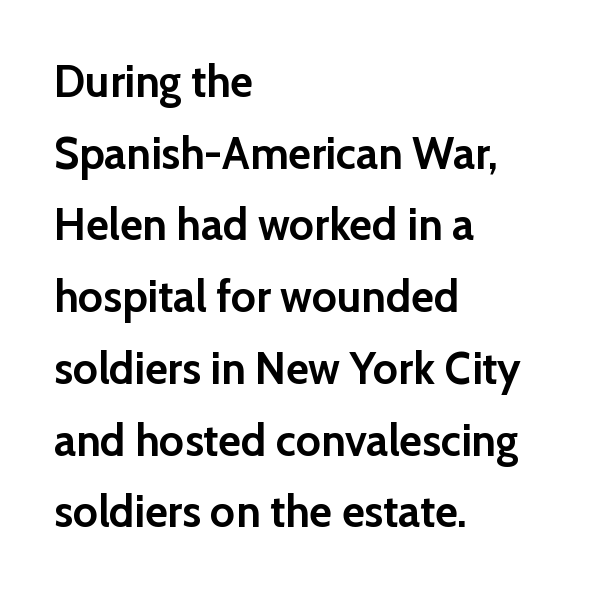
This sample is left-justified, so line endings fall wherever the words run out. Unlike italic type, these characters show no tilt at all. The rendering uses natural spacing where letterforms have individual widths. Stroke terminals: plain, sans-serif. Does extra space separate the letters? No, they use regular spacing.
